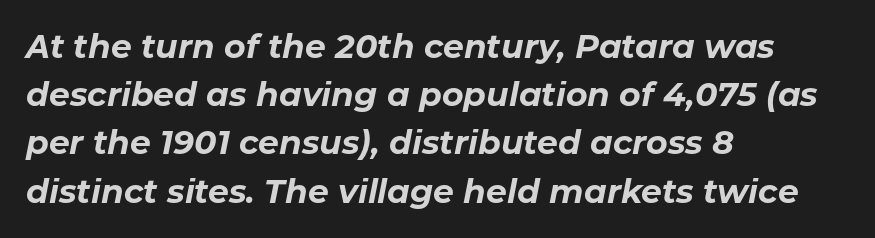
{"italic": "yes", "lean": "right", "slant_degrees": 11, "bold": "yes", "weight": "bold", "width": "normal", "stroke_contrast": "low", "x_height": "medium", "monospaced": "no", "underline": "no", "align": "left", "line_spacing": "normal", "line_spacing_ratio": 1.46, "letter_spacing": "normal", "letter_spacing_em": 0.0, "glyph_px": 33}
